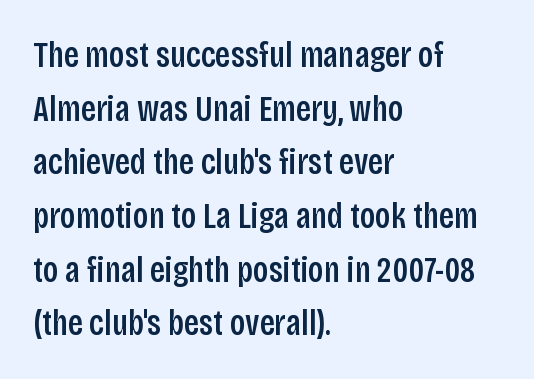
The image shows 36 px condensed sans-serif type, upright; set left-aligned, normal line spacing (1.49x), normal letter spacing, not underlined; low stroke contrast and a large x-height.
